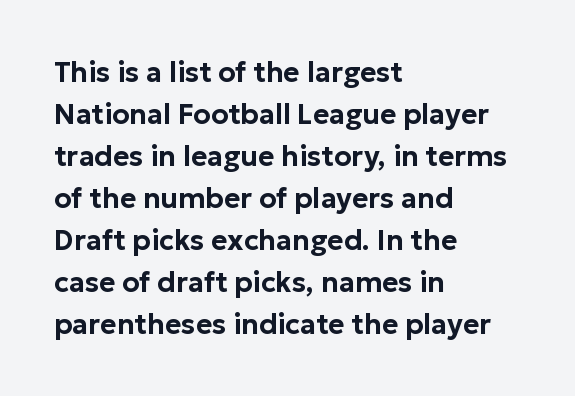
This is sans-serif lettering, the kind often seen on screens and signage. Summary of vertical rhythm: regular, with standard interline spacing. Note the varied advance widths — an 'i' is clearly narrower than an 'm'. Students, note that the glyphs here touch the page at normal intervals. No italicization has been applied; the sample stays upright.
